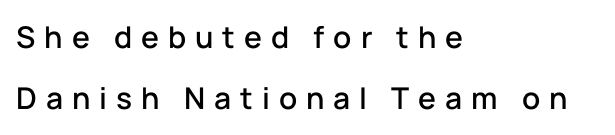
{"serif": "no", "italic": "no", "width": "normal", "stroke_contrast": "low", "x_height": "medium", "monospaced": "no", "underline": "no", "align": "left", "line_spacing": "loose", "line_spacing_ratio": 2.05, "letter_spacing": "wide", "letter_spacing_em": 0.3, "glyph_px": 30}
